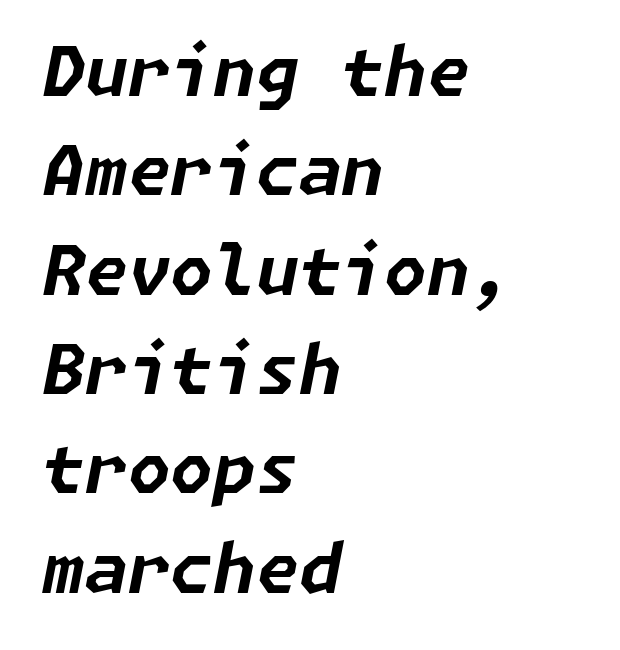
Q: Is the text bold? A: Yes.
Q: Is the text italic (slanted)? A: Yes, it leans right by about 11 degrees.
Q: Is the text underlined? A: No.
Q: How is the paragraph aligned? A: Left-aligned.
Q: Is the spacing between letters normal or unusually wide? A: Normal.
Q: Is the spacing between lines tight, normal or loose? A: Normal.
Q: Width (condensed, normal, or wide)? A: Normal.
Q: Stroke contrast? A: Low.
Q: x-height? A: Medium.
